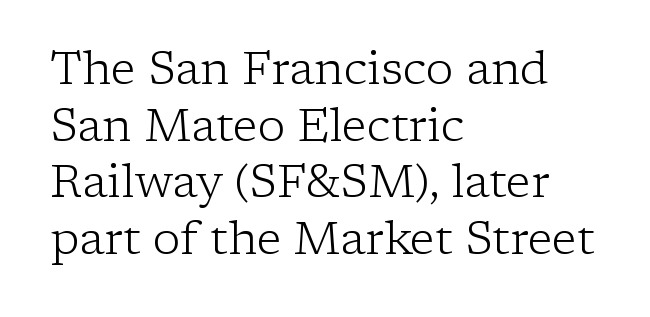
The tracking reads as untouched default to a designer's eye. This rendering uses left alignment, leaving the right contour irregular. Rendered with straight, roman letterforms. The specimen omits any rule beneath the text block's lines. Varying glyph widths throughout — classic text-font behaviour.
